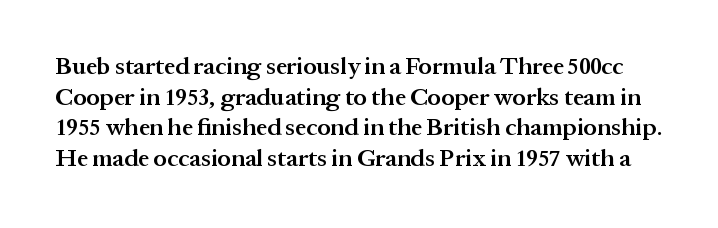
{"italic": "no", "bold": "semi", "underline": "no", "line_spacing": "normal", "line_spacing_ratio": 1.28, "letter_spacing": "normal", "letter_spacing_em": 0.0, "glyph_px": 24}
